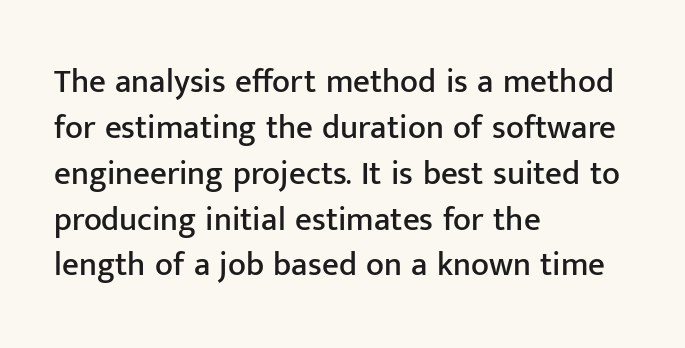
Q: Is the text italic (slanted)? A: No, it is upright.
Q: Is the typeface a serif or a sans-serif typeface? A: Sans-serif.
Q: Is the text underlined? A: No.
Q: How is the paragraph aligned? A: Left-aligned.
Q: Is the spacing between letters normal or unusually wide? A: Normal.
Q: Is the spacing between lines tight, normal or loose? A: Normal.
Q: Width (condensed, normal, or wide)? A: Normal.
Q: Stroke contrast? A: Low.
Q: x-height? A: Medium.
Q: Monospaced? A: No.
